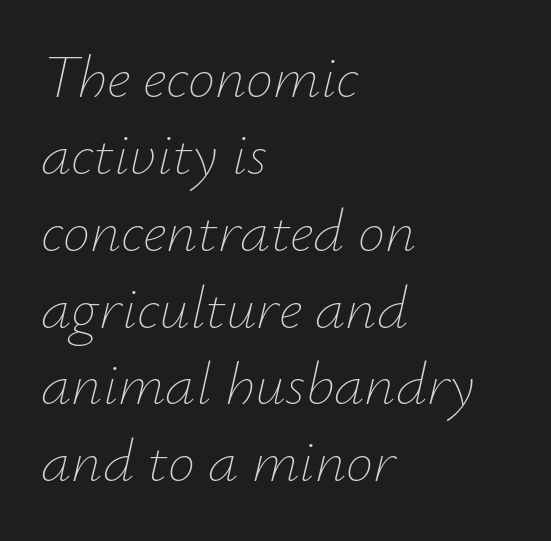
Q: Is the text bold? A: No.
Q: Is the text italic (slanted)? A: Yes, it leans right by about 12 degrees.
Q: Is the text underlined? A: No.
Q: How is the paragraph aligned? A: Left-aligned.
Q: Is the spacing between letters normal or unusually wide? A: Normal.
Q: Is the spacing between lines tight, normal or loose? A: Normal.
Q: Width (condensed, normal, or wide)? A: Normal.
Q: Stroke contrast? A: Low.
Q: x-height? A: Small.
Q: Monospaced? A: No.
